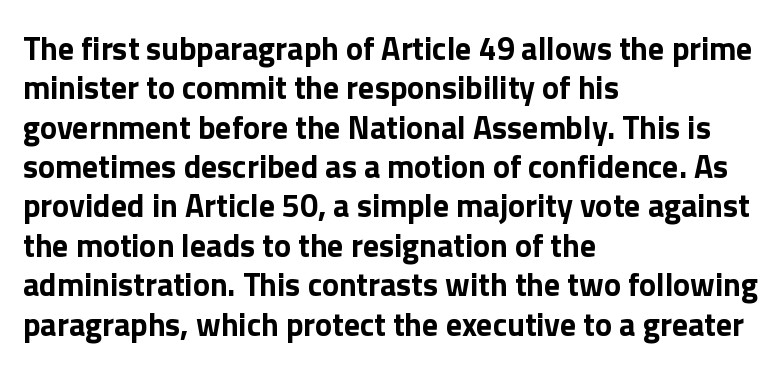
Q: Is the text bold? A: Yes.
Q: Is the text italic (slanted)? A: No, it is upright.
Q: Is the typeface a serif or a sans-serif typeface? A: Sans-serif.
Q: Is the text underlined? A: No.
Q: How is the paragraph aligned? A: Left-aligned.
Q: Is the spacing between letters normal or unusually wide? A: Normal.
Q: Width (condensed, normal, or wide)? A: Normal.
Q: Stroke contrast? A: Low.
Q: x-height? A: Medium.
Q: Monospaced? A: No.
